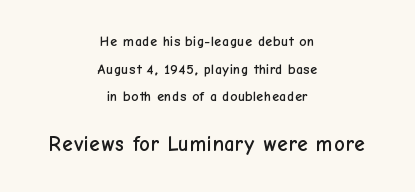
Q: Is the text italic (slanted)? A: No, it is upright.
Q: Is the text underlined? A: No.
Q: How is the paragraph aligned? A: Centered.
Q: Is the spacing between letters normal or unusually wide? A: Normal.
Q: Is the spacing between lines tight, normal or loose? A: Loose.
Q: Which block of text is set in a larger size, the first (top) or the second (bottom)? A: The second (bottom) one.
